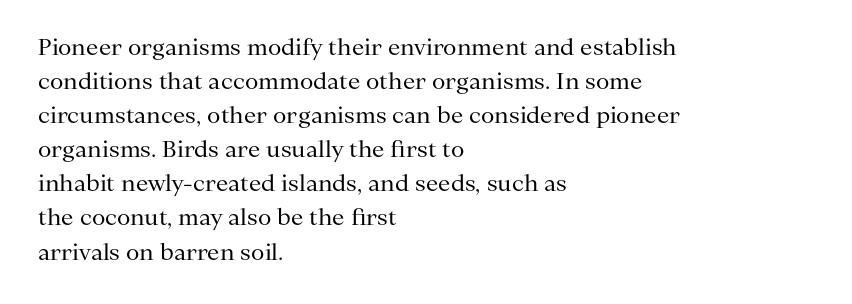
The image shows 22 px text type, upright; set left-aligned, normal line spacing (1.55x), normal letter spacing, not underlined.
